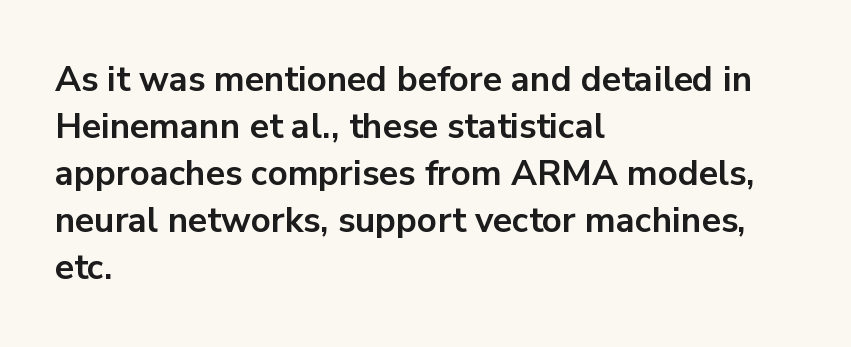
The image shows 35 px bold sans-serif type, upright; set left-aligned, normal line spacing (1.34x), normal letter spacing, not underlined; low stroke contrast and a medium x-height.
